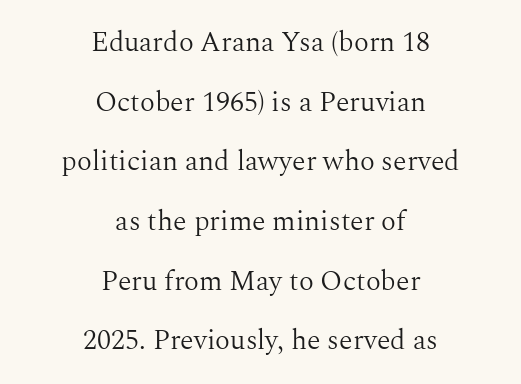
{"serif": "yes", "italic": "no", "bold": "no", "weight": "light", "width": "normal", "stroke_contrast": "medium", "x_height": "medium", "monospaced": "no", "underline": "no", "align": "center", "line_spacing": "loose", "line_spacing_ratio": 2.13, "letter_spacing": "normal", "letter_spacing_em": 0.0, "glyph_px": 28}
